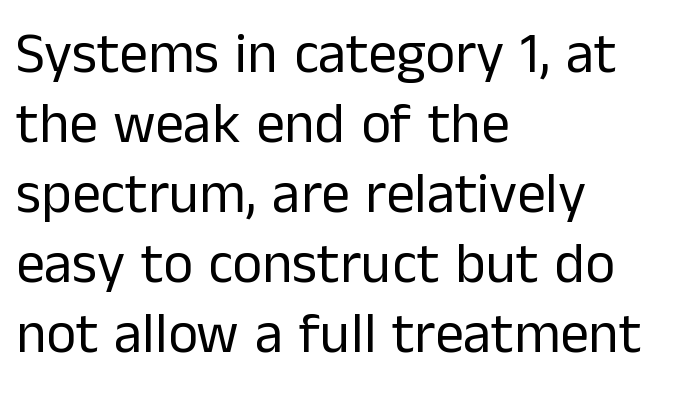
The image shows 57 px regular-weight sans-serif type, upright; set left-aligned, line spacing 1.23x, normal letter spacing, not underlined; low stroke contrast and a medium x-height.
